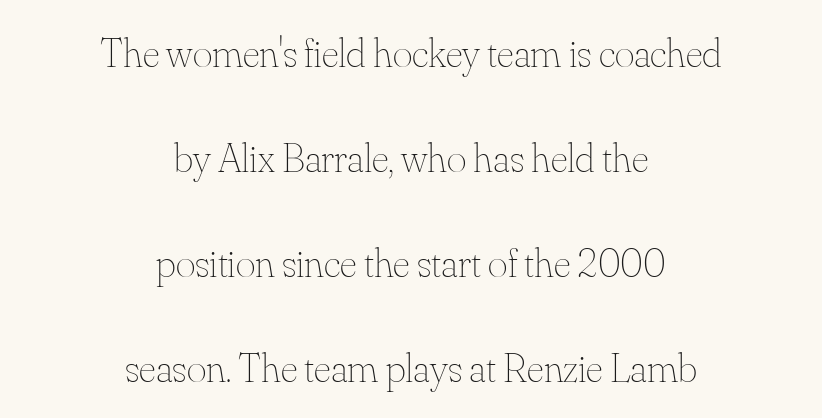
The image shows 42 px thin type, upright; set centered, loose line spacing (2.5x), normal letter spacing, not underlined; medium stroke contrast and a small x-height.
